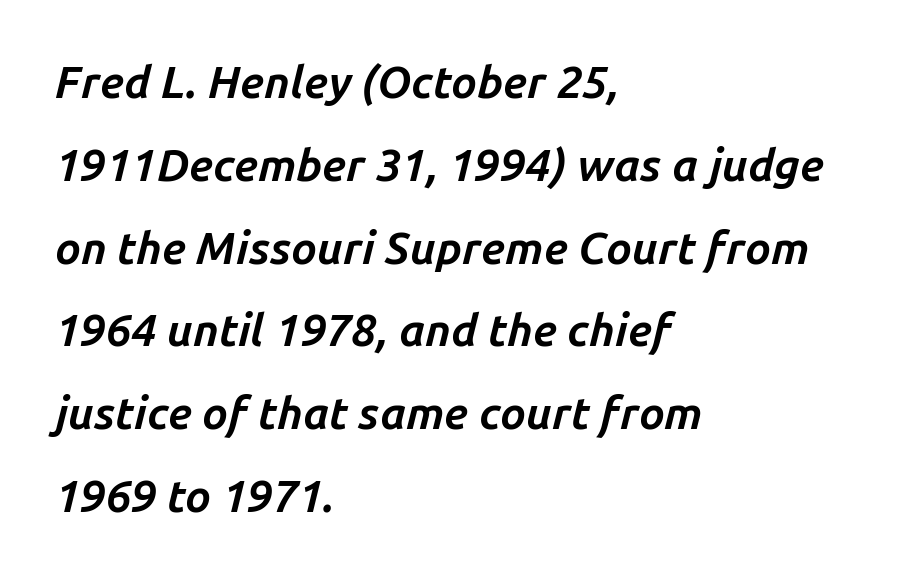
Designer's note — italics engaged. A clean baseline with only descenders dipping below it. You could not count columns in this text — the font is proportionally spaced. Caption: standard tracking, unaltered. The passage shown is emphatically bold. The paragraph shown leans on its left margin.
